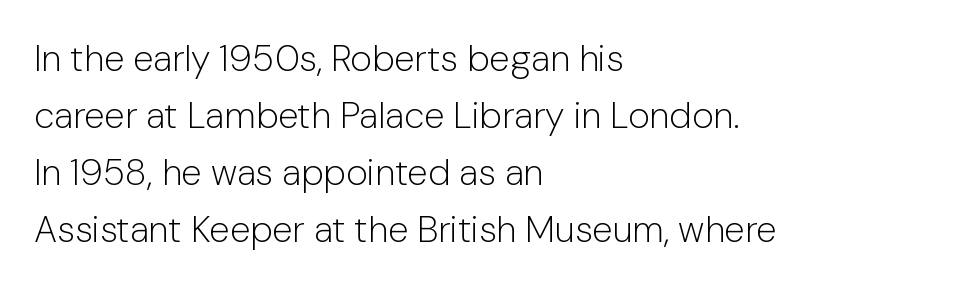
The image shows 37 px light sans-serif type, upright; set left-aligned, normal line spacing (1.54x), normal letter spacing, not underlined; low stroke contrast and a medium x-height.
